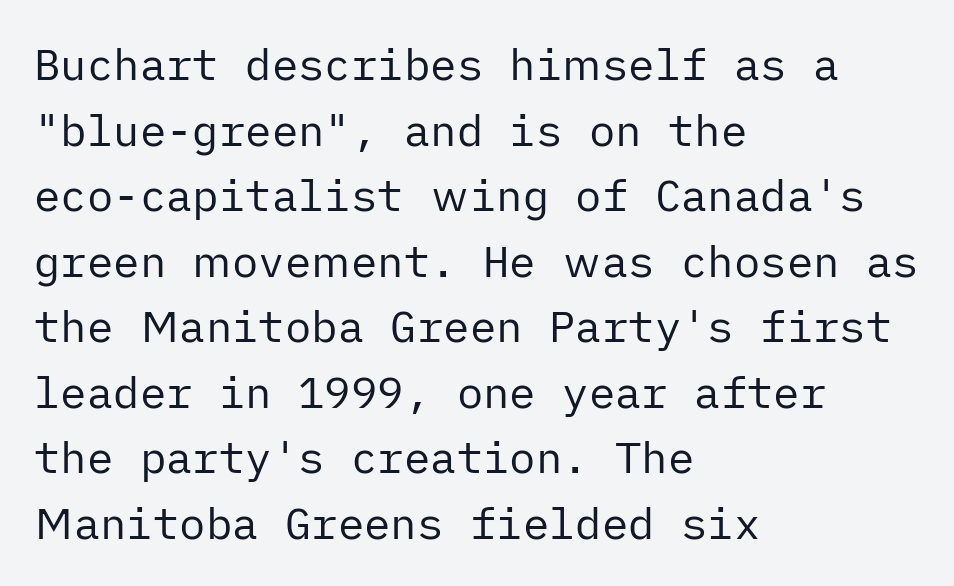
{"serif": "no", "italic": "no", "bold": "no", "weight": "regular", "width": "normal", "stroke_contrast": "low", "x_height": "medium", "underline": "no", "align": "left", "line_spacing": "normal", "line_spacing_ratio": 1.49, "letter_spacing": "normal", "letter_spacing_em": 0.0, "glyph_px": 44}
